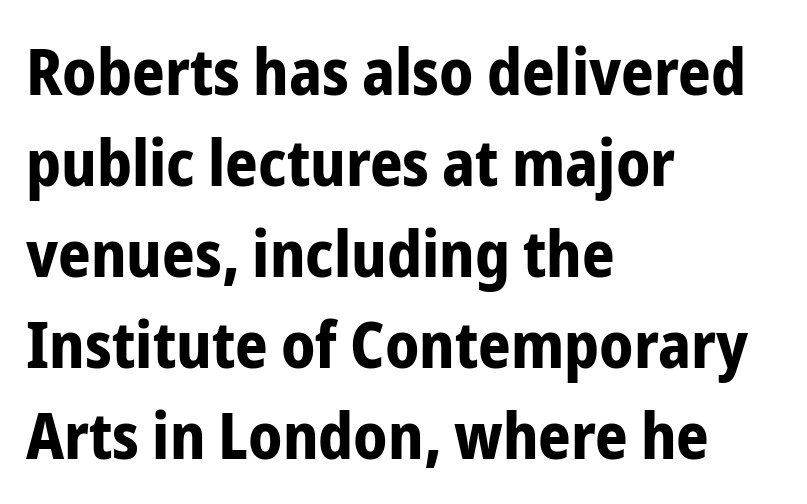
Set as a true bold cut, around the 700 mark. Caption: multi-line text, flush left, ragged right. Words float on clear page, feet unadorned. This is the regular roman posture of the typeface. What's the leading like? Ordinary, nothing unusual.
